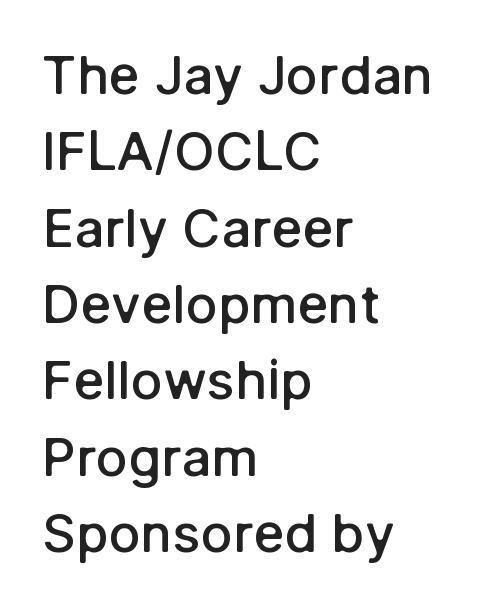
Q: Is the text bold? A: Semi-bold.
Q: Is the text italic (slanted)? A: No, it is upright.
Q: Is the typeface a serif or a sans-serif typeface? A: Sans-serif.
Q: Is the text underlined? A: No.
Q: How is the paragraph aligned? A: Left-aligned.
Q: Is the spacing between letters normal or unusually wide? A: Normal.
Q: Is the spacing between lines tight, normal or loose? A: Normal.
Q: Width (condensed, normal, or wide)? A: Normal.
Q: Stroke contrast? A: Low.
Q: x-height? A: Medium.
Q: Monospaced? A: No.
